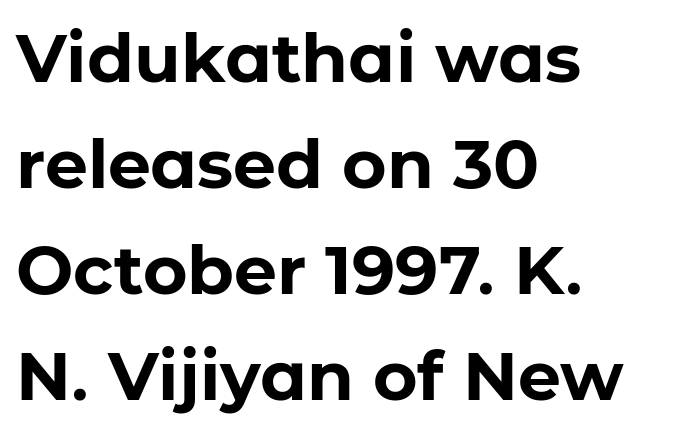
Q: Is the text bold? A: Yes.
Q: Is the text italic (slanted)? A: No, it is upright.
Q: Is the typeface a serif or a sans-serif typeface? A: Sans-serif.
Q: Is the text underlined? A: No.
Q: How is the paragraph aligned? A: Left-aligned.
Q: Is the spacing between letters normal or unusually wide? A: Normal.
Q: Is the spacing between lines tight, normal or loose? A: Normal.
Q: Width (condensed, normal, or wide)? A: Normal.
Q: Stroke contrast? A: Low.
Q: x-height? A: Medium.
Q: Monospaced? A: No.
